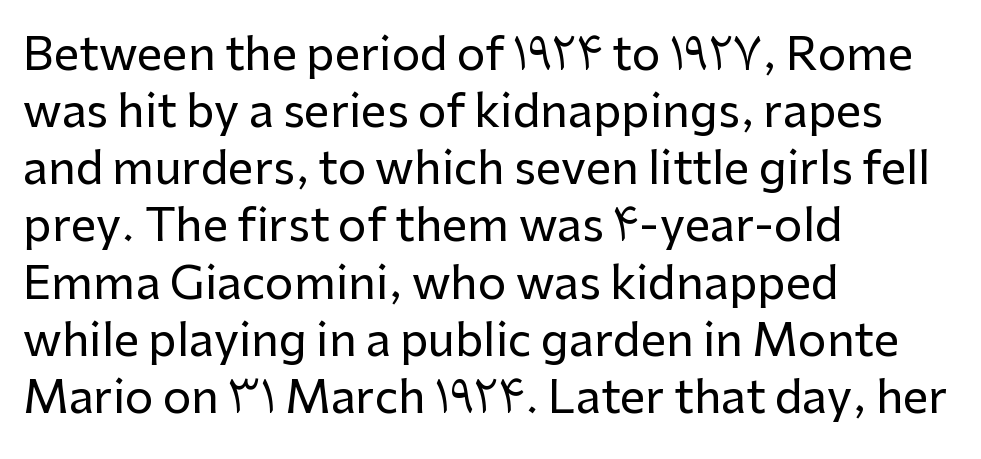
{"serif": "no", "italic": "no", "width": "normal", "stroke_contrast": "low", "x_height": "medium", "monospaced": "no", "underline": "no", "align": "left", "line_spacing": "normal", "line_spacing_ratio": 1.27, "letter_spacing": "normal", "letter_spacing_em": 0.0, "glyph_px": 45}
